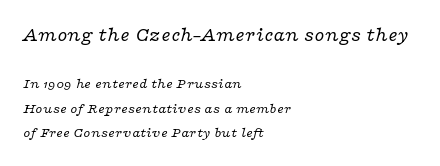
The image shows 20 px text type, italic (leaning right); set left-aligned, line spacing 1.78x, normal letter spacing, not underlined; the first (top) block is 1.43x larger.
